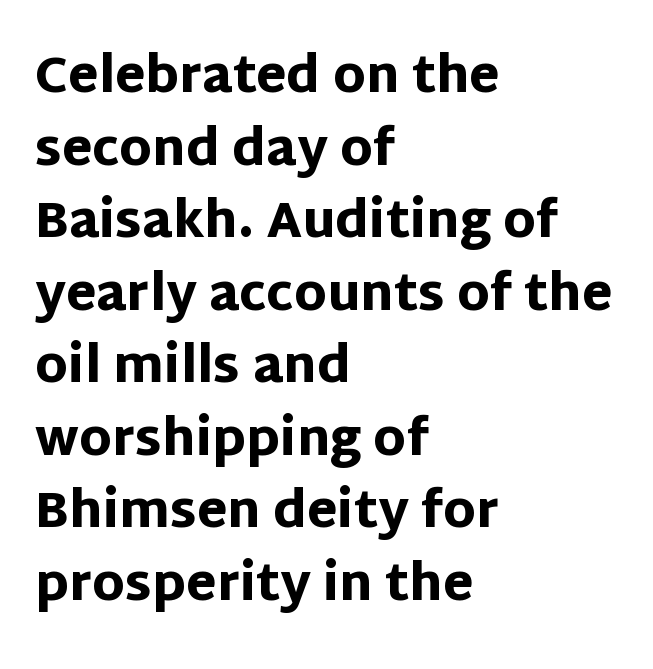
This rendering uses left alignment, leaving the right contour irregular. The leading is moderate, giving the passage an even texture. Vertical strokes here are truly vertical. The gaps between neighbouring characters are ordinary and unremarkable.
